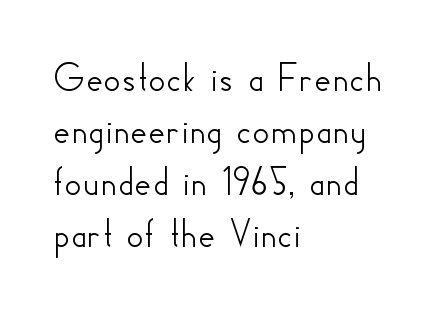
{"serif": "no", "italic": "no", "width": "normal", "stroke_contrast": "low", "x_height": "small", "monospaced": "no", "underline": "no", "align": "left", "line_spacing_ratio": 1.24, "letter_spacing": "normal", "letter_spacing_em": 0.0, "glyph_px": 42}
